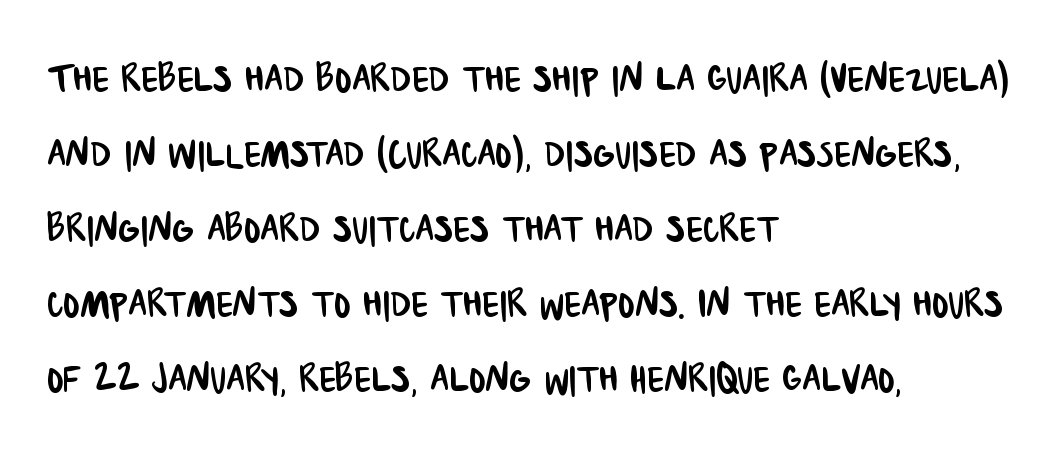
{"serif": "no", "width": "condensed", "stroke_contrast": "low", "x_height": "large", "monospaced": "no", "underline": "no", "align": "left", "line_spacing": "normal", "line_spacing_ratio": 1.53, "letter_spacing": "normal", "letter_spacing_em": 0.0, "glyph_px": 49}
